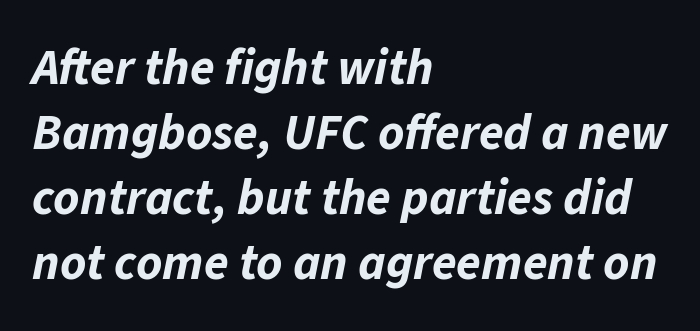
{"italic": "yes", "lean": "right", "slant_degrees": 11, "bold": "yes", "weight": "bold", "width": "normal", "stroke_contrast": "low", "x_height": "medium", "monospaced": "no", "underline": "no", "align": "left", "line_spacing": "normal", "line_spacing_ratio": 1.3, "letter_spacing": "normal", "letter_spacing_em": 0.0, "glyph_px": 50}
